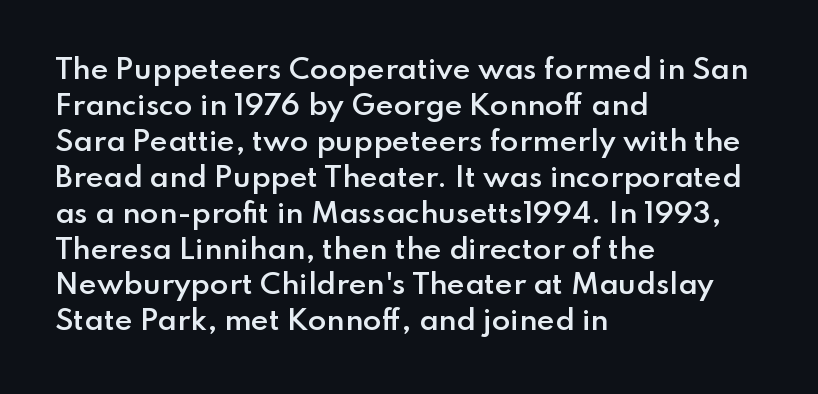
{"italic": "no", "bold": "semi", "underline": "no", "align": "left", "line_spacing": "normal", "line_spacing_ratio": 1.33, "letter_spacing": "normal", "letter_spacing_em": 0.0, "glyph_px": 27}
